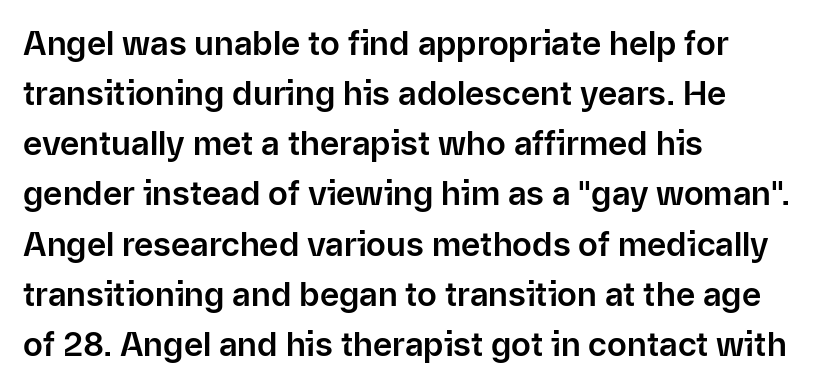
No word sits above an underline. Tall strokes in this sample are plumb rather than angled. Do the characters align in a grid? No, the font is proportional. Serifs: no, the terminals of the letterforms are clean.
